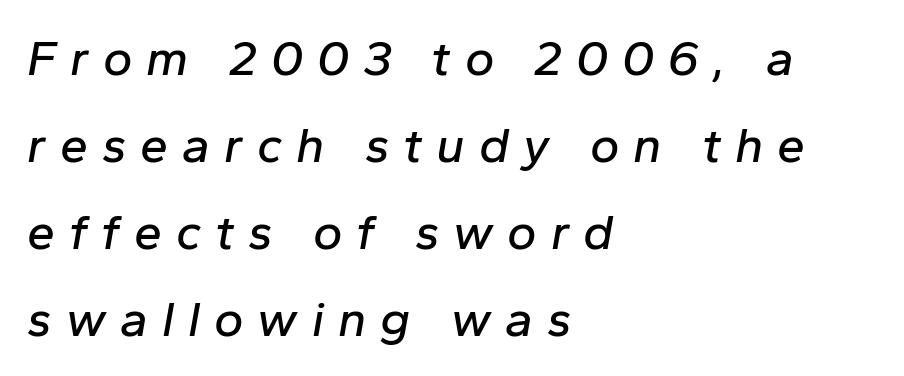
{"italic": "yes", "lean": "right", "slant_degrees": 10, "width": "normal", "stroke_contrast": "low", "x_height": "medium", "monospaced": "no", "underline": "no", "align": "left", "line_spacing_ratio": 1.74, "letter_spacing": "wide", "letter_spacing_em": 0.28, "glyph_px": 50}
